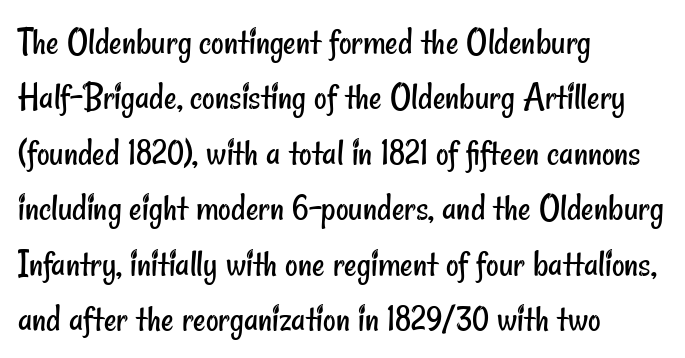
{"serif": "no", "bold": "no", "weight": "regular", "width": "condensed", "stroke_contrast": "low", "x_height": "small", "monospaced": "no", "underline": "no", "align": "left", "line_spacing": "normal", "line_spacing_ratio": 1.42, "letter_spacing": "normal", "letter_spacing_em": 0.0, "glyph_px": 39}
